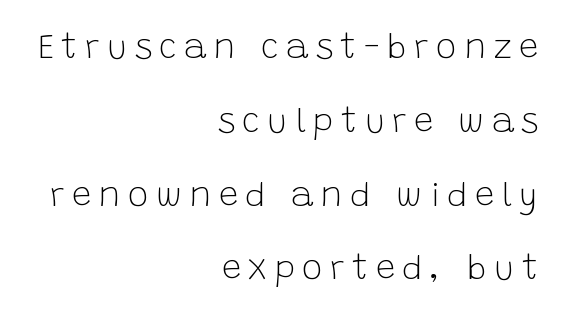
Is the stroke heavy? The answer is a plain regular-or-lighter. This is the regular roman posture of the typeface. Looks like regular typesetting: each glyph gets only the width it needs. A bare baseline throughout the passage. Quick note: interline space is abundant.
